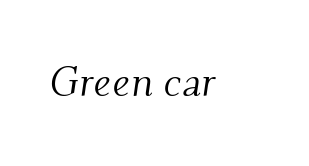
Note the varied advance widths — an 'i' is clearly narrower than an 'm'. Descenders are the only things crossing below the line. Italic? Definitely — the glyphs are oblique. Old-style or modern, the face here clearly has serifs. How are the letters spaced? Ordinarily, with no added tracking.
